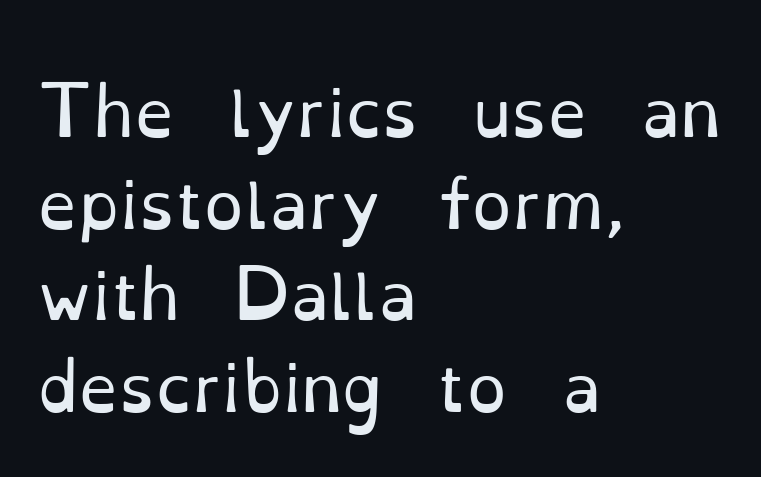
Q: Is the text bold? A: No.
Q: Is the text italic (slanted)? A: No, it is upright.
Q: Is the typeface a serif or a sans-serif typeface? A: Serif.
Q: Is the text underlined? A: No.
Q: How is the paragraph aligned? A: Left-aligned.
Q: Is the spacing between letters normal or unusually wide? A: Normal.
Q: Is the spacing between lines tight, normal or loose? A: Normal.
Q: Width (condensed, normal, or wide)? A: Normal.
Q: Stroke contrast? A: Low.
Q: x-height? A: Small.
Q: Monospaced? A: No.
